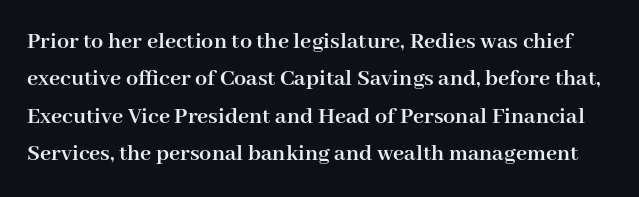
Here the glyphs are tracked normally, forming tight word shapes. Each row of text sits above clean, open space. The lettering stays uniformly vertical, giving the passage a roman look. Horizontal bands of white between lines are of average thickness.
